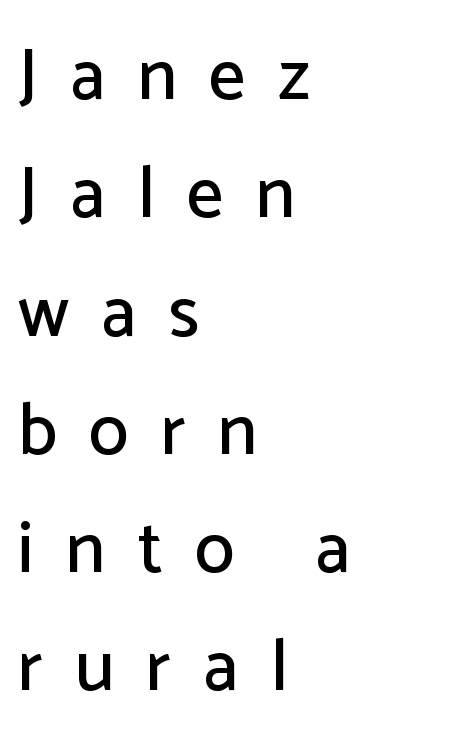
These lines were composed using upright roman letters. In terms of letterform style, serifs are entirely absent. Layout note: lines flush left. Does the leading feel generous? No, just average.
